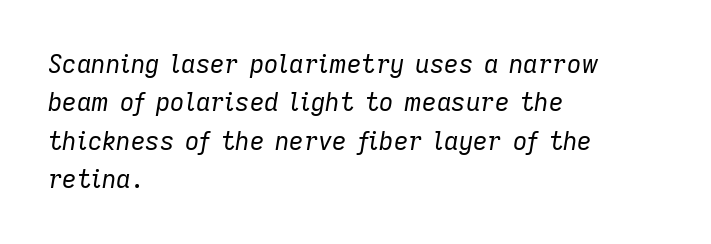
The image shows 25 px text type, italic (leaning right); set left-aligned, normal line spacing (1.54x), normal letter spacing, not underlined.
